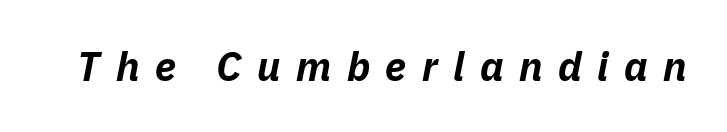
Q: Is the text bold? A: Yes.
Q: Is the text italic (slanted)? A: Yes, it leans right by about 11 degrees.
Q: Is the text underlined? A: No.
Q: Is the spacing between letters normal or unusually wide? A: Unusually wide.
Q: Width (condensed, normal, or wide)? A: Normal.
Q: Stroke contrast? A: Low.
Q: x-height? A: Medium.
Q: Monospaced? A: No.
